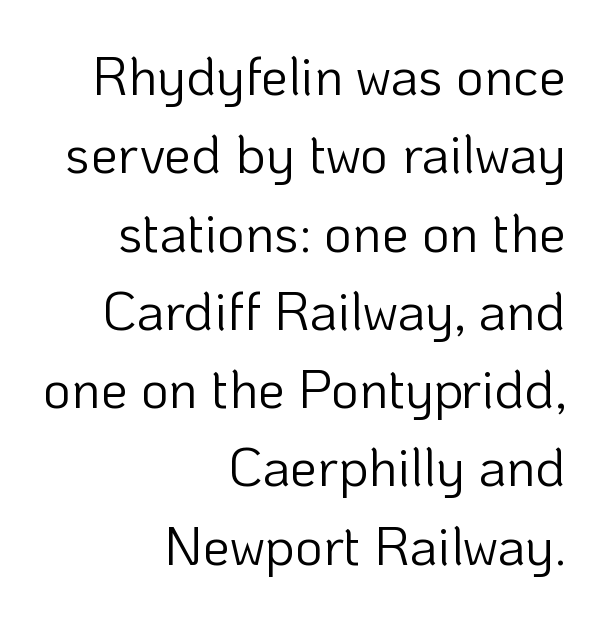
The strip under each line holds only bare page. Honestly, the row spacing looks completely unremarkable. A quiet, ordinary-to-light weight characterises the typeface. Serif or sans? Sans — the stroke terminals are bare. Visually the block forms a straight wall on the right and a jagged coastline on the left. In terms of letterspacing, this is plain default setting.
